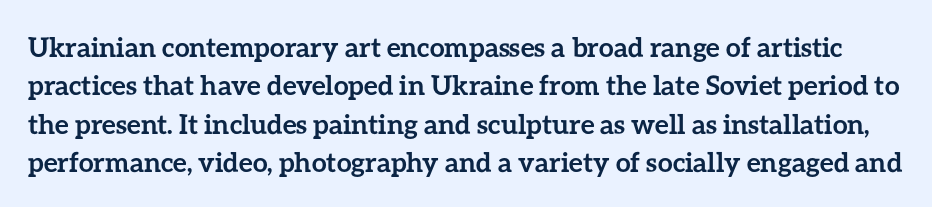
Q: Is the text bold? A: Yes.
Q: Is the text italic (slanted)? A: No, it is upright.
Q: Is the text underlined? A: No.
Q: Is the spacing between letters normal or unusually wide? A: Normal.
Q: Is the spacing between lines tight, normal or loose? A: Normal.
